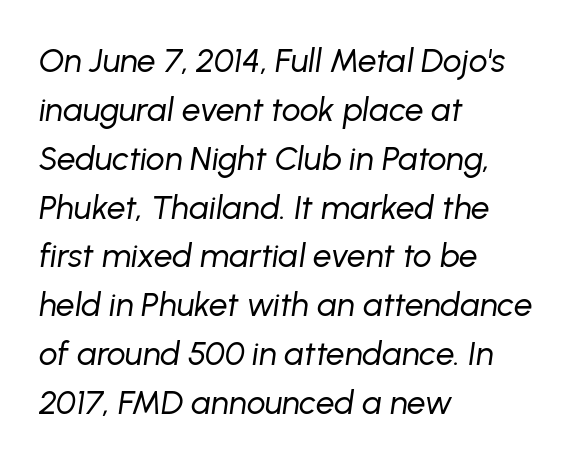
Q: Is the text bold? A: No.
Q: Is the text italic (slanted)? A: Yes, it leans right by about 8 degrees.
Q: Is the text underlined? A: No.
Q: How is the paragraph aligned? A: Left-aligned.
Q: Is the spacing between letters normal or unusually wide? A: Normal.
Q: Is the spacing between lines tight, normal or loose? A: Normal.
Q: Width (condensed, normal, or wide)? A: Normal.
Q: Stroke contrast? A: Low.
Q: x-height? A: Medium.
Q: Monospaced? A: No.
